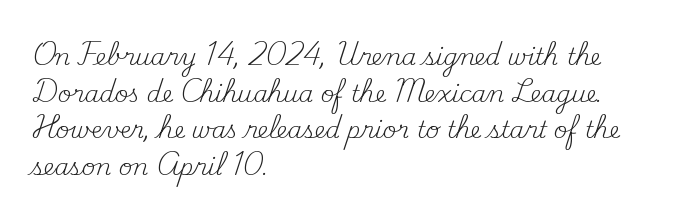
Q: Is the text bold? A: No.
Q: Is the text italic (slanted)? A: Yes.
Q: Is the text underlined? A: No.
Q: How is the paragraph aligned? A: Left-aligned.
Q: Is the spacing between letters normal or unusually wide? A: Normal.
Q: Is the spacing between lines tight, normal or loose? A: Normal.
